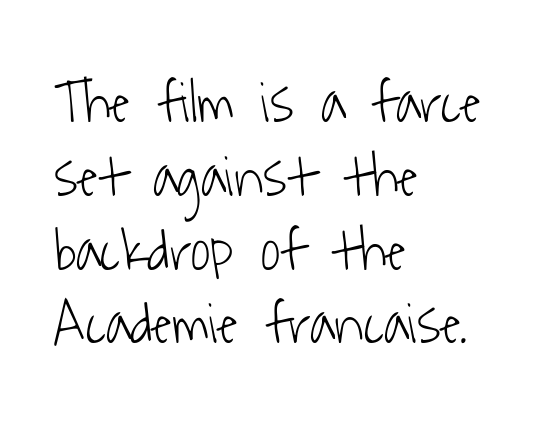
There is no visible air inserted between adjacent glyphs. No feet cap the strokes, marking this as sans-serif type. Bare-footed words on every line. On a weight scale, this lands at 450 or below.
